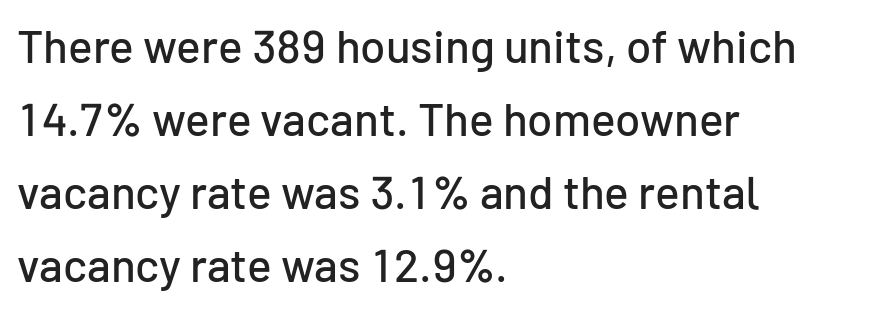
Q: Is the text italic (slanted)? A: No, it is upright.
Q: Is the typeface a serif or a sans-serif typeface? A: Sans-serif.
Q: Is the text underlined? A: No.
Q: How is the paragraph aligned? A: Left-aligned.
Q: Is the spacing between letters normal or unusually wide? A: Normal.
Q: Is the spacing between lines tight, normal or loose? A: Normal.
Q: Width (condensed, normal, or wide)? A: Normal.
Q: Stroke contrast? A: Low.
Q: x-height? A: Medium.
Q: Monospaced? A: No.
